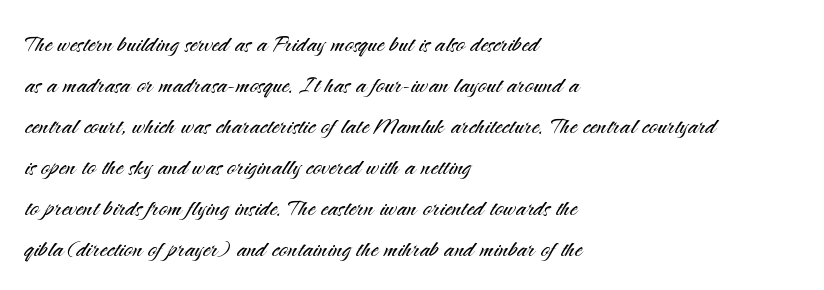
Q: Is the text bold? A: No.
Q: Is the text italic (slanted)? A: Yes.
Q: Is the typeface a serif or a sans-serif typeface? A: Sans-serif.
Q: Is the text underlined? A: No.
Q: How is the paragraph aligned? A: Left-aligned.
Q: Is the spacing between letters normal or unusually wide? A: Normal.
Q: Is the spacing between lines tight, normal or loose? A: Normal.
Q: Width (condensed, normal, or wide)? A: Normal.
Q: Stroke contrast? A: Medium.
Q: x-height? A: Small.
Q: Monospaced? A: No.
